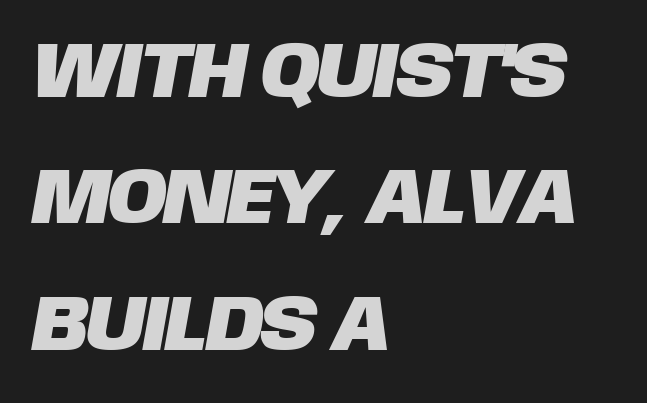
Q: Is the typeface a serif or a sans-serif typeface? A: Sans-serif.
Q: Is the text underlined? A: No.
Q: How is the paragraph aligned? A: Left-aligned.
Q: Is the spacing between letters normal or unusually wide? A: Normal.
Q: Is the spacing between lines tight, normal or loose? A: Normal.
Q: Width (condensed, normal, or wide)? A: Normal.
Q: Stroke contrast? A: Low.
Q: x-height? A: Large.
Q: Monospaced? A: No.
